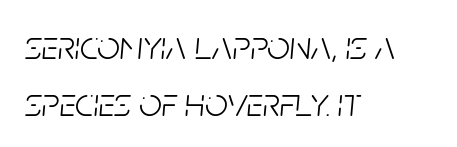
{"italic": "yes", "lean": "right", "slant_degrees": 5, "bold": "no", "weight": "light", "width": "condensed", "stroke_contrast": "low", "x_height": "large", "monospaced": "no", "underline": "no", "align": "left", "line_spacing": "normal", "line_spacing_ratio": 1.43, "letter_spacing": "normal", "letter_spacing_em": 0.0, "glyph_px": 40}
